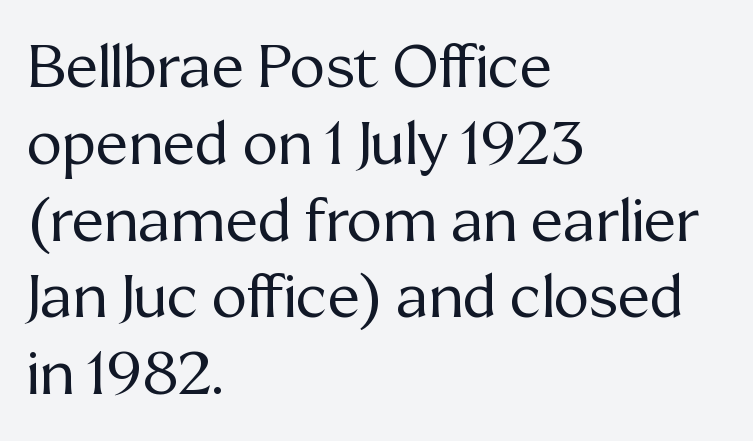
A quiet, ordinary-to-light weight characterises the typeface. Underline: absent. Vertical spacing — default. I'd call this a serif setting — the letters wear small feet. Tracking here is standard; glyphs follow each other at the usual distance.
